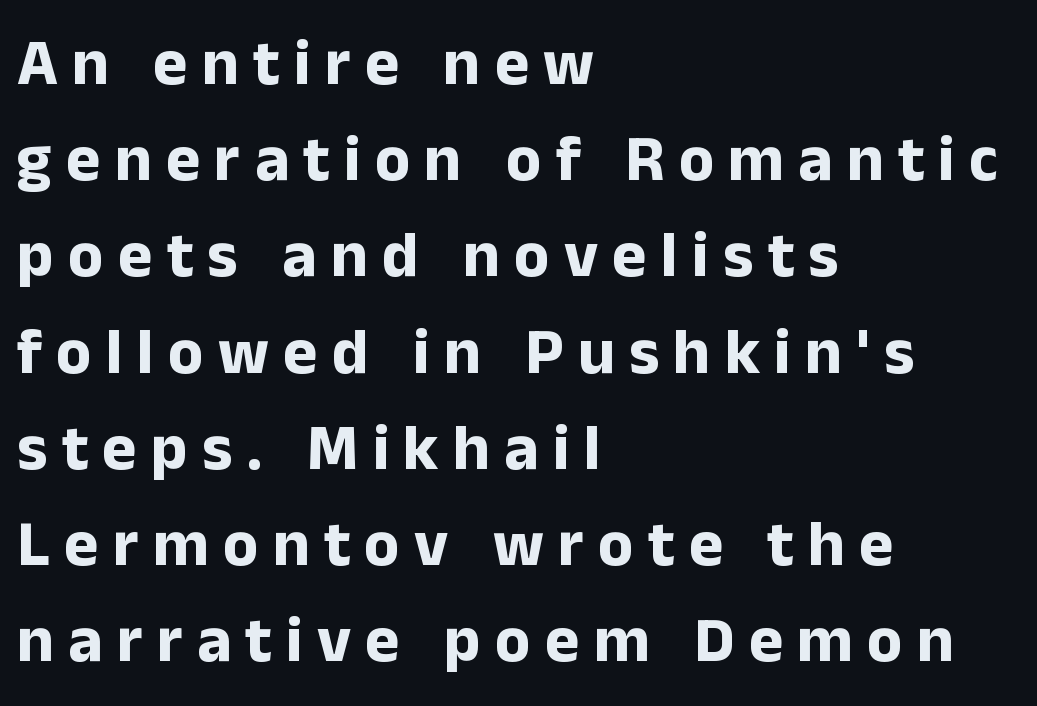
{"serif": "no", "italic": "no", "bold": "yes", "weight": "bold", "width": "normal", "stroke_contrast": "low", "x_height": "medium", "monospaced": "no", "underline": "no", "align": "left", "line_spacing": "normal", "line_spacing_ratio": 1.48, "letter_spacing": "wide", "letter_spacing_em": 0.22, "glyph_px": 65}
